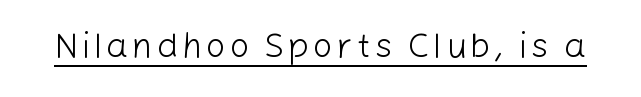
Q: Is the text bold? A: No.
Q: Is the text italic (slanted)? A: No, it is upright.
Q: Is the typeface a serif or a sans-serif typeface? A: Sans-serif.
Q: Is the text underlined? A: Yes.
Q: Width (condensed, normal, or wide)? A: Normal.
Q: Stroke contrast? A: Low.
Q: x-height? A: Medium.
Q: Monospaced? A: No.
